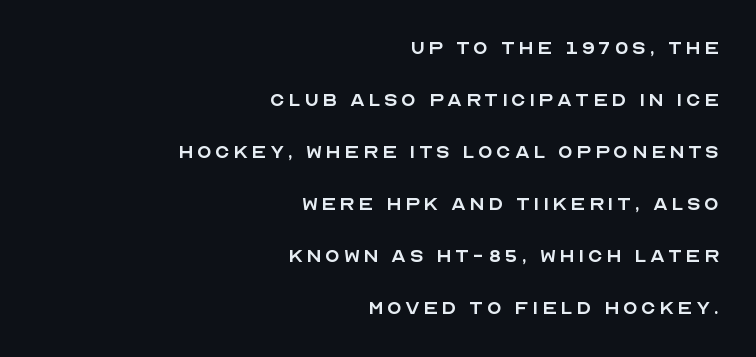
The image shows 24 px text type, upright; set right-aligned, loose line spacing (2.17x), not underlined.
